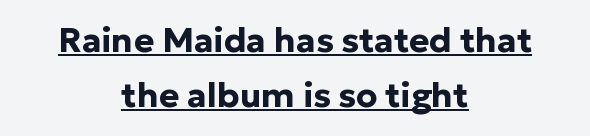
The image shows 34 px bold sans-serif type, upright; set centered, normal line spacing (1.62x), normal letter spacing, underlined; low stroke contrast and a medium x-height.
